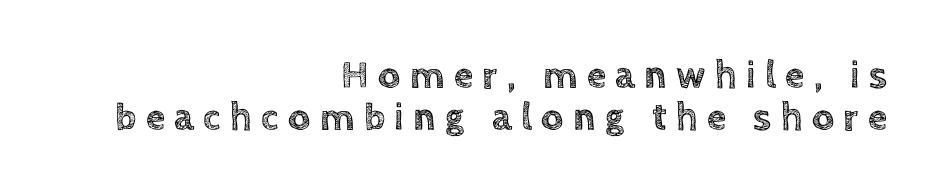
The image shows 39 px text type, upright; set right-aligned, tight line spacing (1.07x), unusually wide letter spacing (+0.24 em), not underlined; a large x-height.
